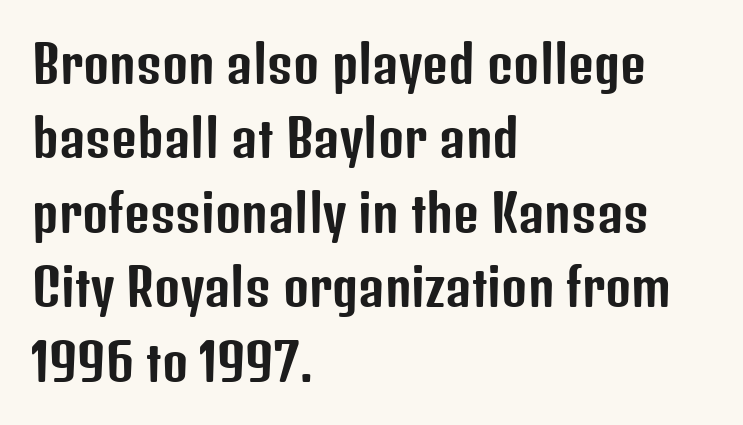
Q: Is the text italic (slanted)? A: No, it is upright.
Q: Is the typeface a serif or a sans-serif typeface? A: Sans-serif.
Q: Is the text underlined? A: No.
Q: How is the paragraph aligned? A: Left-aligned.
Q: Is the spacing between letters normal or unusually wide? A: Normal.
Q: Is the spacing between lines tight, normal or loose? A: Normal.
Q: Width (condensed, normal, or wide)? A: Condensed.
Q: Stroke contrast? A: Low.
Q: x-height? A: Medium.
Q: Monospaced? A: No.
